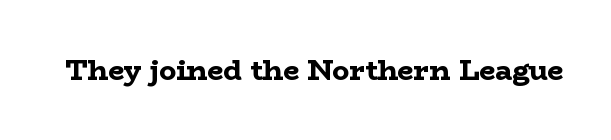
{"serif": "yes", "italic": "no", "bold": "yes", "weight": "bold", "width": "wide", "stroke_contrast": "low", "x_height": "medium", "monospaced": "no", "underline": "no", "letter_spacing": "normal", "letter_spacing_em": 0.0, "glyph_px": 28}
